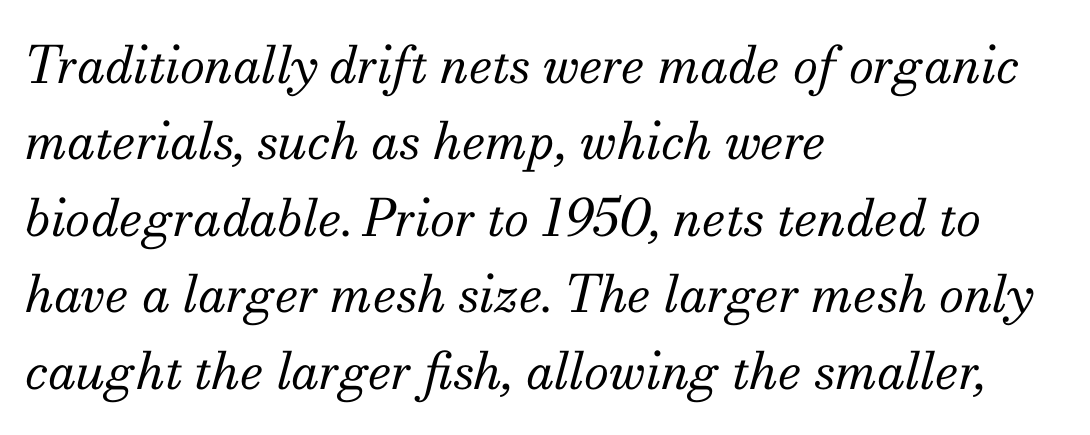
The image shows 51 px regular-weight serif type, italic (leaning right); set left-aligned, normal line spacing (1.5x), normal letter spacing, not underlined; medium stroke contrast and a small x-height.
